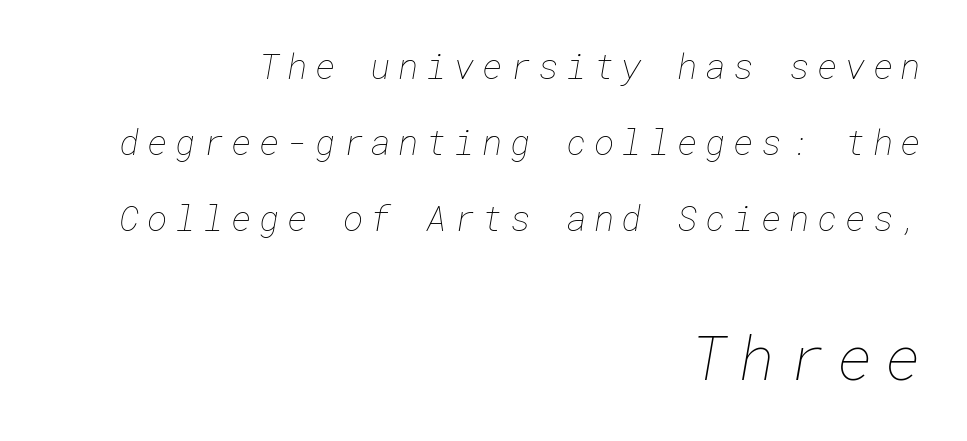
Q: Is the text bold? A: No.
Q: Is the text underlined? A: No.
Q: How is the paragraph aligned? A: Right-aligned.
Q: Is the spacing between letters normal or unusually wide? A: Unusually wide.
Q: Is the spacing between lines tight, normal or loose? A: Loose.
Q: Which block of text is set in a larger size, the first (top) or the second (bottom)? A: The second (bottom) one.
Q: Width (condensed, normal, or wide)? A: Normal.
Q: Stroke contrast? A: Low.
Q: x-height? A: Medium.
